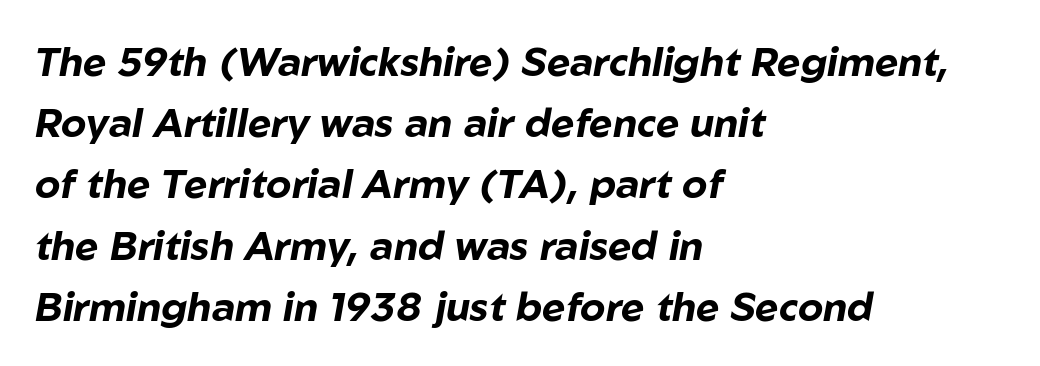
The image shows 40 px bold type, italic (leaning right); set left-aligned, normal line spacing (1.53x), normal letter spacing, not underlined; low stroke contrast and a medium x-height.
